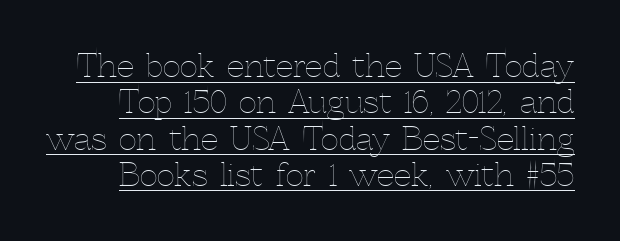
Q: Is the text bold? A: No.
Q: Is the text italic (slanted)? A: No, it is upright.
Q: Is the text underlined? A: Yes.
Q: Is the spacing between letters normal or unusually wide? A: Normal.
Q: Width (condensed, normal, or wide)? A: Normal.
Q: x-height? A: Medium.
Q: Monospaced? A: No.
